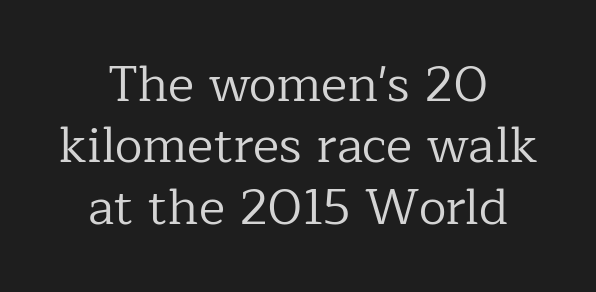
Think of a printed novel: that variable character pitch is what you see here. Italic: no, the glyphs are upright roman. The specimen omits any rule beneath the text block's lines. Typographically, this falls in the serif category. Stems and bowls with no extra thickness — not bold.
